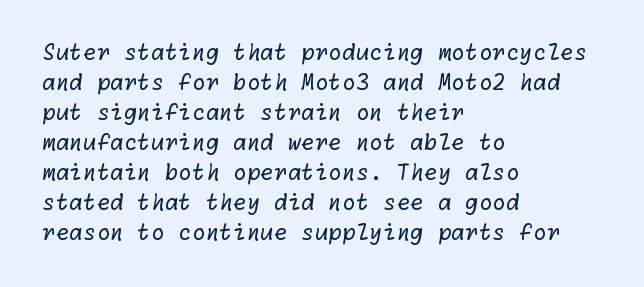
{"bold": "no", "underline": "no", "align": "left", "line_spacing": "normal", "line_spacing_ratio": 1.36, "letter_spacing": "normal", "letter_spacing_em": 0.0, "glyph_px": 22}
